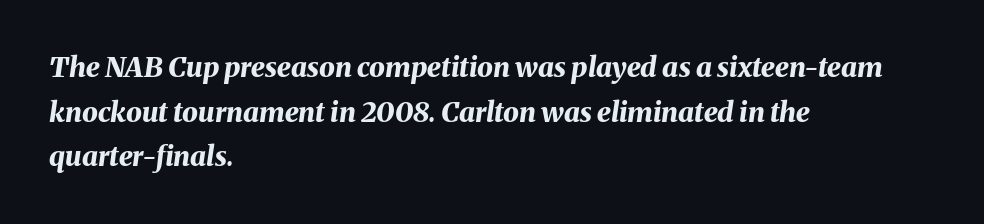
Whoever set this chose a conventional vertical rhythm. Is this a fixed-width face? No — the glyphs have proportional, varying widths. Plain, unruled lines of type. Pretty heavy lettering here — definitely bold. Each word holds together tightly as a unit, with standard inter-letter gaps.
